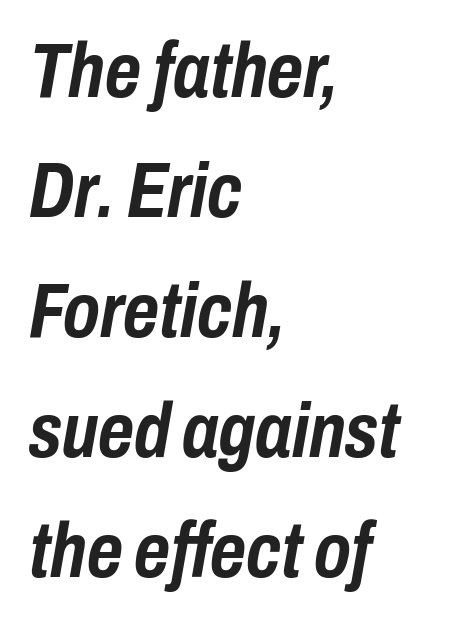
The image shows 77 px semibold, condensed type, italic (leaning right); set left-aligned, normal line spacing (1.56x), normal letter spacing, not underlined; low stroke contrast and a medium x-height.
